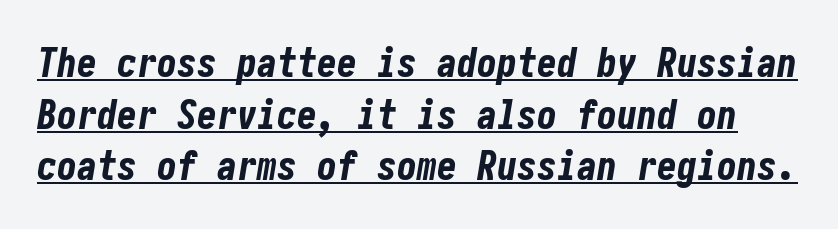
{"italic": "yes", "lean": "right", "slant_degrees": 10, "bold": "yes", "weight": "bold", "width": "condensed", "stroke_contrast": "low", "x_height": "medium", "underline": "yes", "line_spacing": "normal", "line_spacing_ratio": 1.29, "letter_spacing": "normal", "letter_spacing_em": 0.0, "glyph_px": 40}
